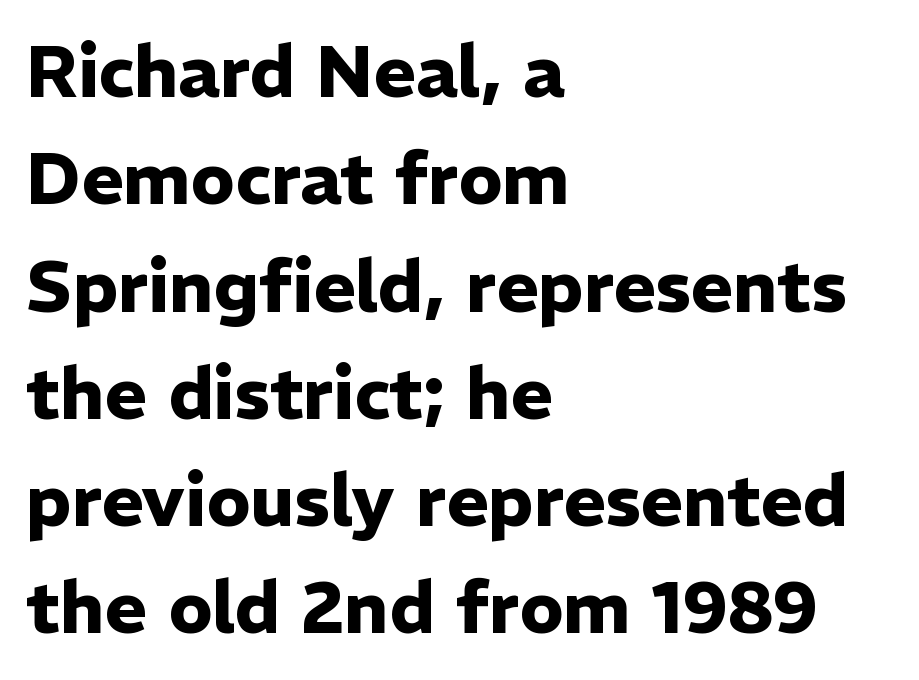
Notice how descenders clear the ascenders below comfortably — that's standard leading. This sample uses a sans-serif face. The space beneath each line is pristine and unruled. Honestly, the letter spacing is just normal — you wouldn't notice it. A typesetter would call this proportional, since set widths differ per character.
